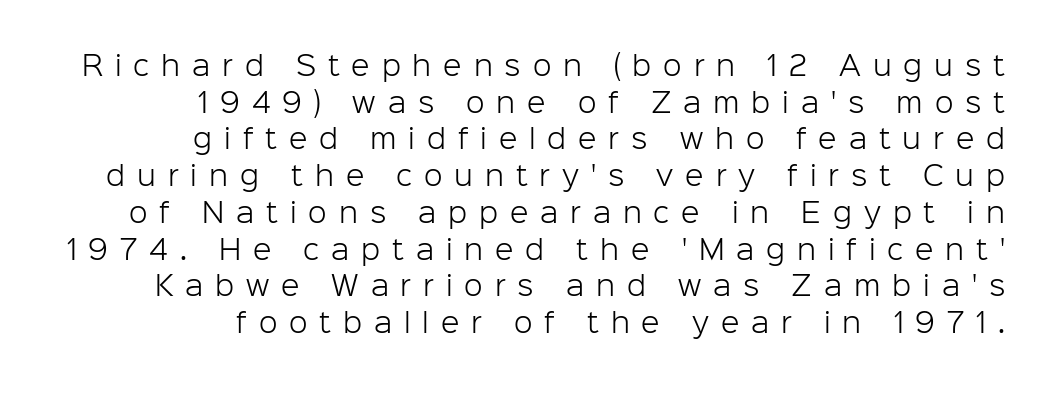
Q: Is the text bold? A: No.
Q: Is the text italic (slanted)? A: No, it is upright.
Q: Is the text underlined? A: No.
Q: How is the paragraph aligned? A: Right-aligned.
Q: Is the spacing between letters normal or unusually wide? A: Unusually wide.
Q: Is the spacing between lines tight, normal or loose? A: Normal.
